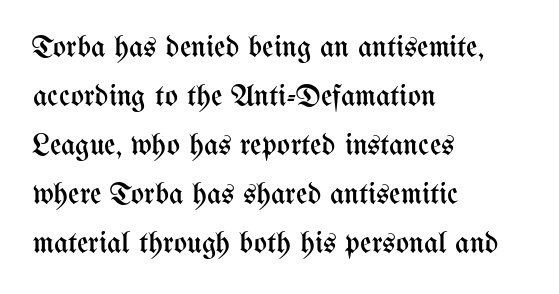
Q: Is the text bold? A: No.
Q: Is the text italic (slanted)? A: No, it is upright.
Q: Is the text underlined? A: No.
Q: How is the paragraph aligned? A: Left-aligned.
Q: Is the spacing between letters normal or unusually wide? A: Normal.
Q: Is the spacing between lines tight, normal or loose? A: Normal.
Q: Width (condensed, normal, or wide)? A: Condensed.
Q: Stroke contrast? A: Medium.
Q: x-height? A: Medium.
Q: Monospaced? A: No.
